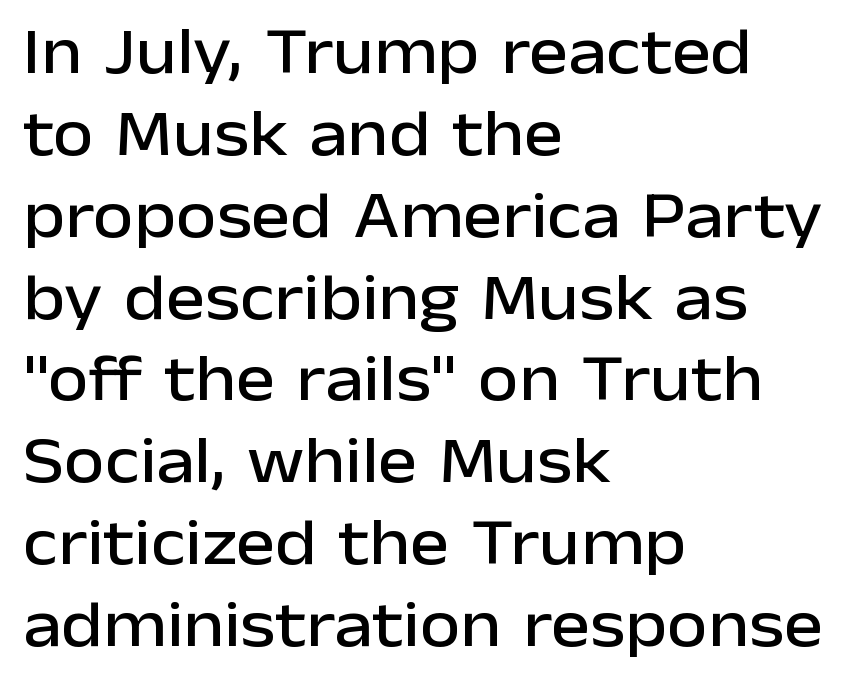
Q: Is the text italic (slanted)? A: No, it is upright.
Q: Is the typeface a serif or a sans-serif typeface? A: Sans-serif.
Q: Is the text underlined? A: No.
Q: How is the paragraph aligned? A: Left-aligned.
Q: Is the spacing between letters normal or unusually wide? A: Normal.
Q: Width (condensed, normal, or wide)? A: Normal.
Q: Stroke contrast? A: Low.
Q: x-height? A: Medium.
Q: Monospaced? A: No.
